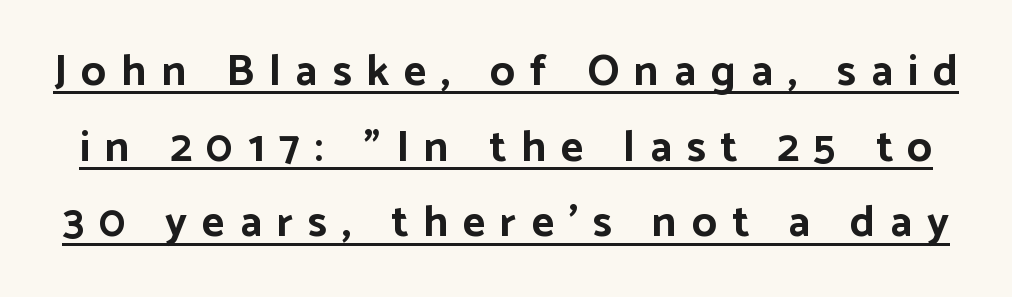
Q: Is the text bold? A: Yes.
Q: Is the text italic (slanted)? A: No, it is upright.
Q: Is the typeface a serif or a sans-serif typeface? A: Sans-serif.
Q: Is the text underlined? A: Yes.
Q: Is the spacing between letters normal or unusually wide? A: Unusually wide.
Q: Width (condensed, normal, or wide)? A: Normal.
Q: Stroke contrast? A: Low.
Q: x-height? A: Medium.
Q: Monospaced? A: No.
